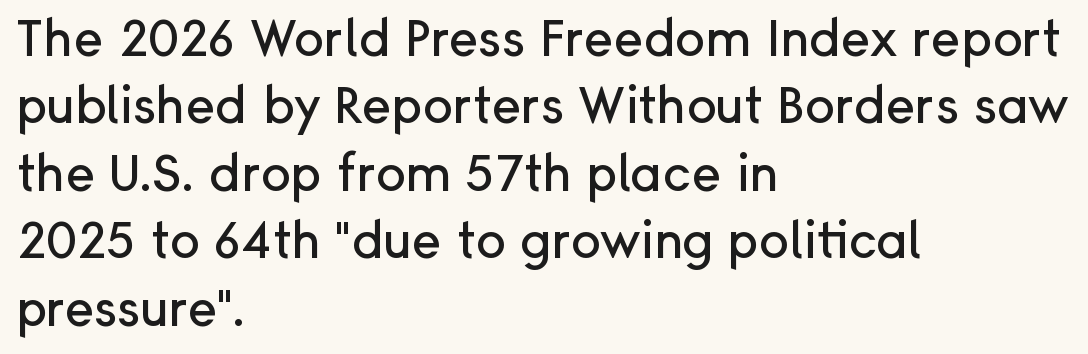
This sample is left-justified, so line endings fall wherever the words run out. Glance below the letters and you will spot only blank space. Is this a fixed-width face? No — the glyphs have proportional, varying widths. The block of text has a typical density, with ordinary space between rows.
